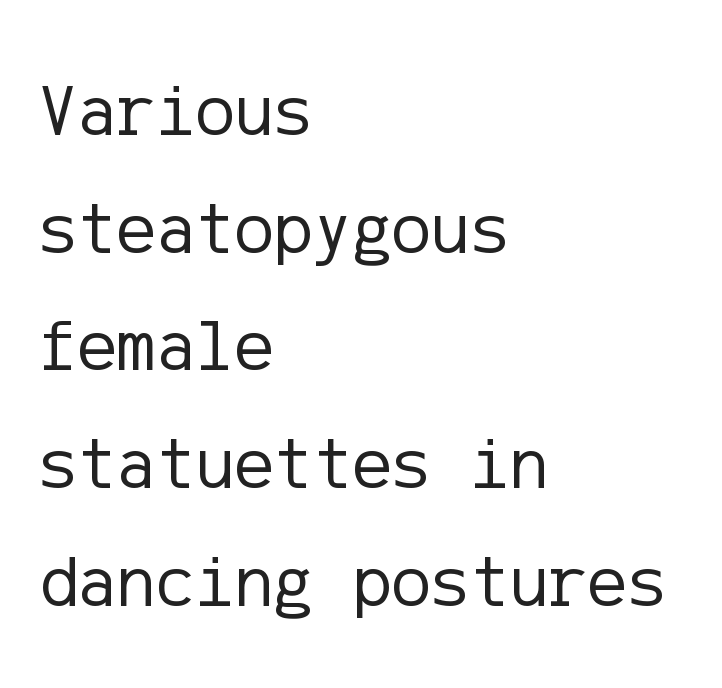
The image shows 74 px regular-weight sans-serif type, upright; set left-aligned, normal line spacing (1.59x), normal letter spacing, not underlined; low stroke contrast and a medium x-height.
